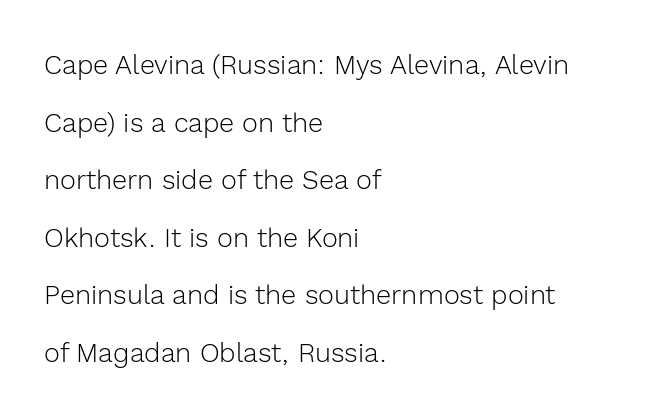
The image shows 27 px text type, upright; set left-aligned, loose line spacing (2.13x), normal letter spacing, not underlined.
